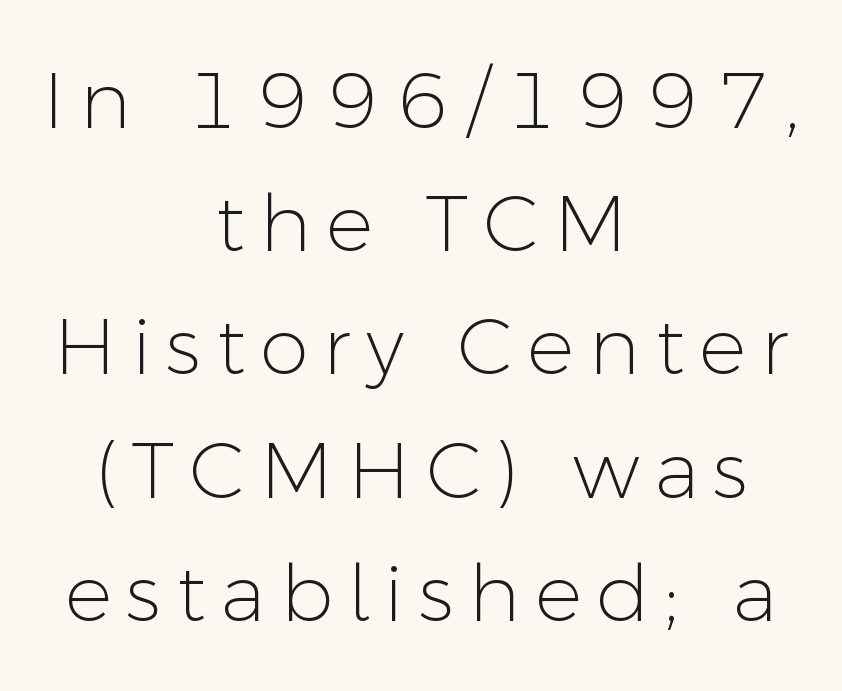
{"serif": "no", "italic": "no", "bold": "no", "weight": "light", "width": "normal", "stroke_contrast": "low", "x_height": "medium", "monospaced": "no", "underline": "no", "align": "center", "line_spacing": "normal", "line_spacing_ratio": 1.56, "glyph_px": 79}
